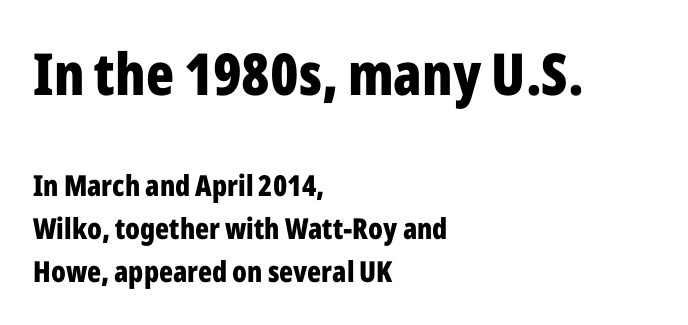
{"serif": "no", "italic": "no", "bold": "yes", "weight": "bold", "width": "condensed", "stroke_contrast": "low", "x_height": "medium", "monospaced": "no", "underline": "no", "align": "left", "line_spacing": "normal", "line_spacing_ratio": 1.48, "letter_spacing": "normal", "letter_spacing_em": 0.0, "larger_block": "first", "size_ratio": 2.0, "glyph_px": 58}
